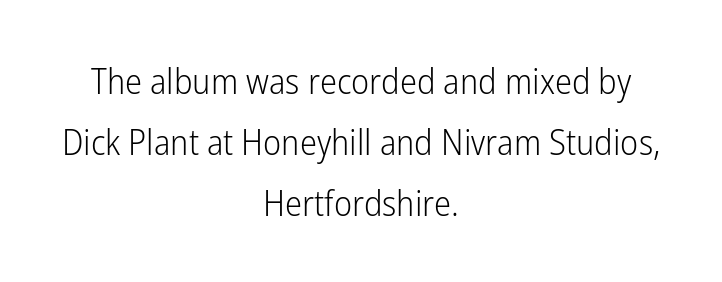
No extra tracking has been applied to these lines. Every character sits straight up, as roman type does. Examine the stroke ends and you'll find no serifs. Looks like regular typesetting: each glyph gets only the width it needs.
